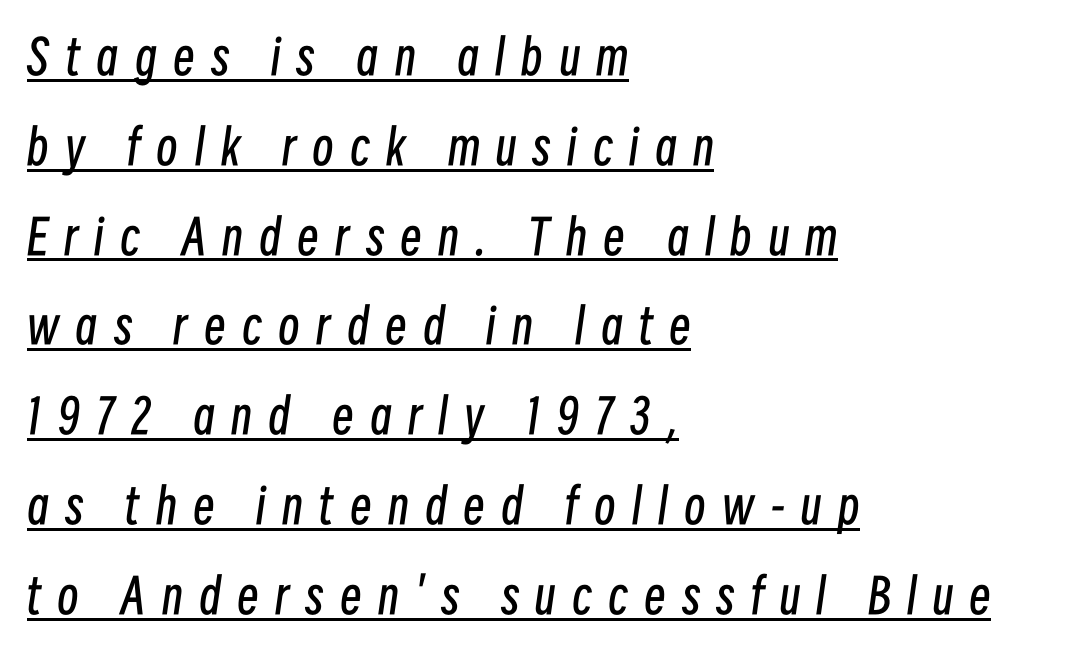
Q: Is the text bold? A: No.
Q: Is the text italic (slanted)? A: Yes, it leans right by about 8 degrees.
Q: Is the text underlined? A: Yes.
Q: How is the paragraph aligned? A: Left-aligned.
Q: Is the spacing between letters normal or unusually wide? A: Unusually wide.
Q: Width (condensed, normal, or wide)? A: Condensed.
Q: Stroke contrast? A: Low.
Q: x-height? A: Medium.
Q: Monospaced? A: No.
